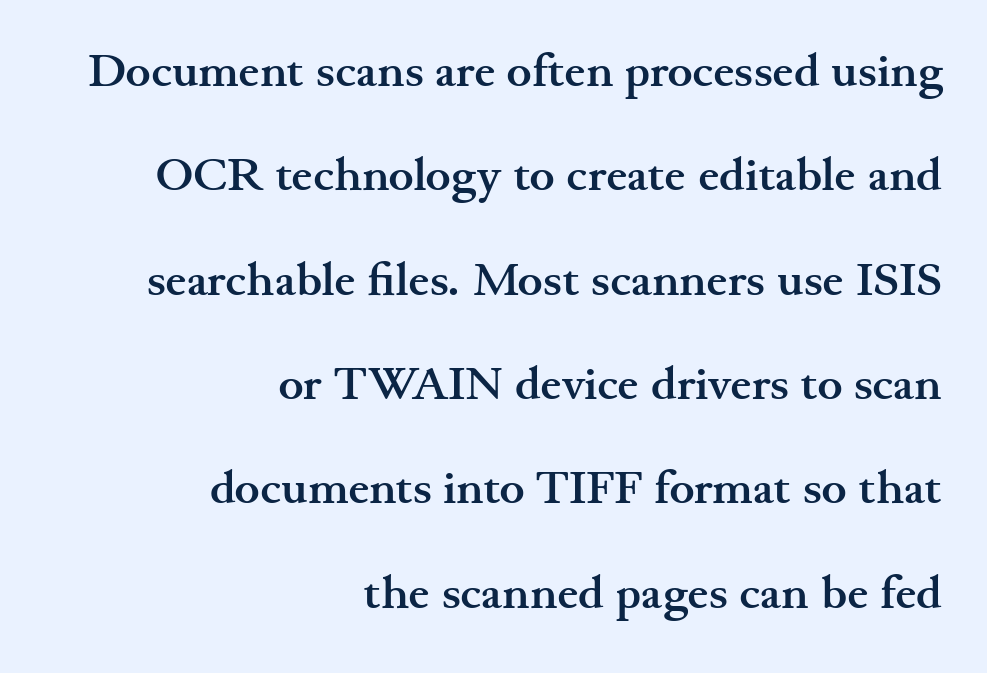
{"serif": "yes", "italic": "no", "bold": "yes", "weight": "semibold", "width": "wide", "stroke_contrast": "medium", "x_height": "small", "monospaced": "no", "underline": "no", "align": "right", "line_spacing": "loose", "line_spacing_ratio": 2.22, "letter_spacing": "normal", "letter_spacing_em": 0.0, "glyph_px": 47}
